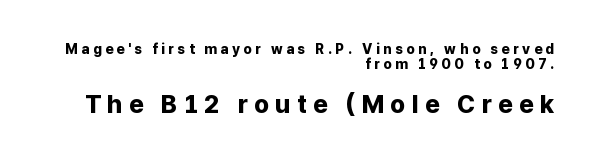
The image shows 25 px bold type, upright; set right-aligned, tight line spacing (1.04x), unusually wide letter spacing (+0.25 em), not underlined; the second (bottom) block is 1.79x larger.
